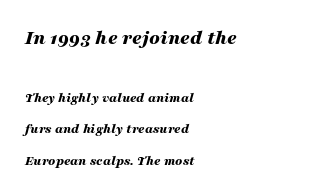
Q: Is the text bold? A: Yes.
Q: Is the text italic (slanted)? A: Yes, it leans right by about 16 degrees.
Q: Is the text underlined? A: No.
Q: How is the paragraph aligned? A: Left-aligned.
Q: Is the spacing between letters normal or unusually wide? A: Normal.
Q: Is the spacing between lines tight, normal or loose? A: Loose.
Q: Which block of text is set in a larger size, the first (top) or the second (bottom)? A: The first (top) one.
